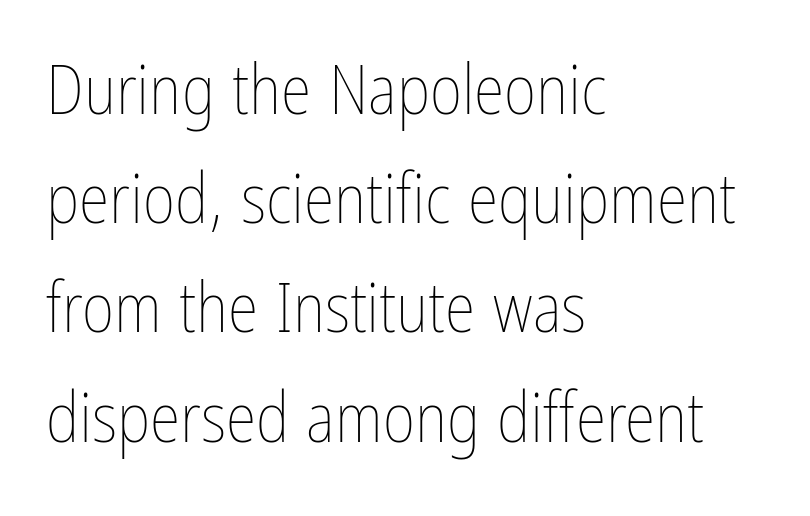
The image shows 70 px thin, condensed type, upright; set left-aligned, normal line spacing (1.56x), normal letter spacing, not underlined; low stroke contrast and a medium x-height.
